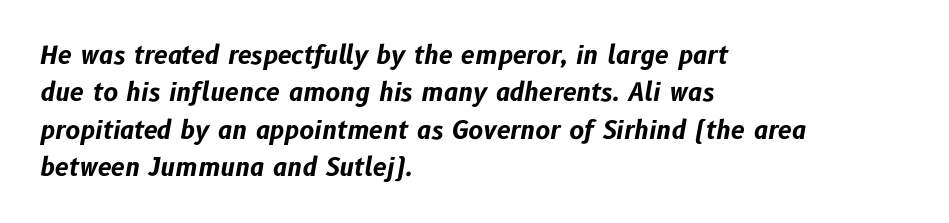
Q: Is the text bold? A: Yes.
Q: Is the text italic (slanted)? A: Yes, it leans right by about 10 degrees.
Q: Is the text underlined? A: No.
Q: How is the paragraph aligned? A: Left-aligned.
Q: Is the spacing between letters normal or unusually wide? A: Normal.
Q: Is the spacing between lines tight, normal or loose? A: Normal.
